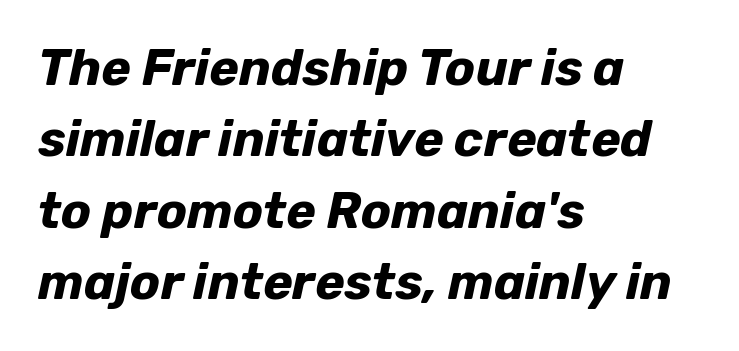
Q: Is the text bold? A: Yes.
Q: Is the text italic (slanted)? A: Yes, it leans right by about 12 degrees.
Q: Is the text underlined? A: No.
Q: How is the paragraph aligned? A: Left-aligned.
Q: Is the spacing between letters normal or unusually wide? A: Normal.
Q: Is the spacing between lines tight, normal or loose? A: Normal.
Q: Width (condensed, normal, or wide)? A: Normal.
Q: Stroke contrast? A: Low.
Q: x-height? A: Medium.
Q: Monospaced? A: No.
